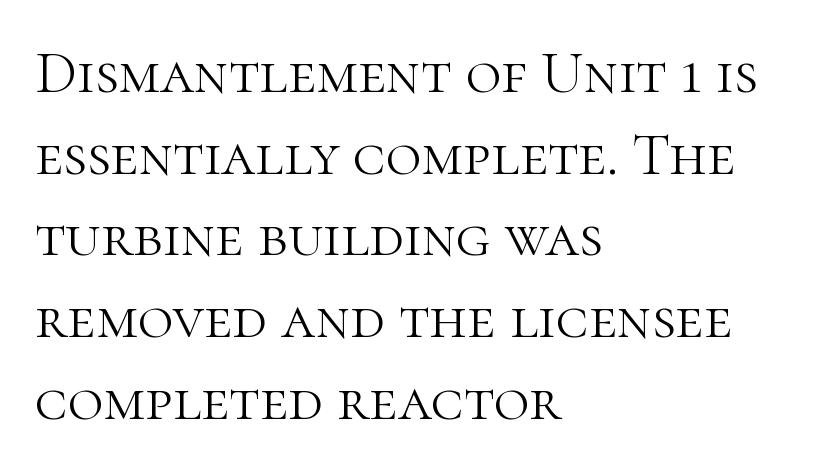
{"serif": "yes", "italic": "no", "bold": "no", "weight": "light", "width": "normal", "stroke_contrast": "high", "x_height": "medium", "monospaced": "no", "underline": "no", "align": "left", "line_spacing": "normal", "line_spacing_ratio": 1.34, "letter_spacing": "normal", "letter_spacing_em": 0.0, "glyph_px": 61}
